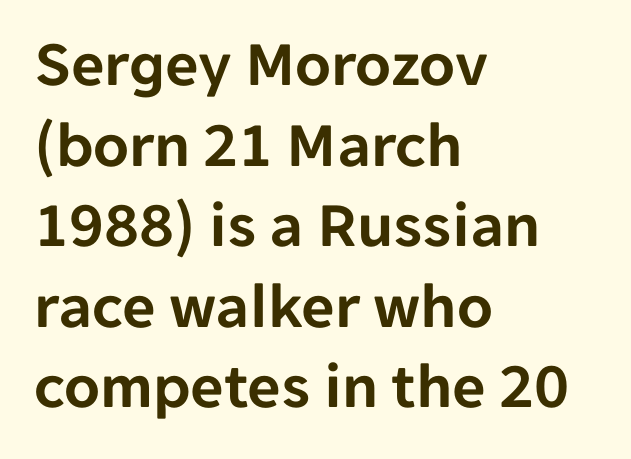
Q: Is the text italic (slanted)? A: No, it is upright.
Q: Is the typeface a serif or a sans-serif typeface? A: Sans-serif.
Q: Is the text underlined? A: No.
Q: How is the paragraph aligned? A: Left-aligned.
Q: Is the spacing between letters normal or unusually wide? A: Normal.
Q: Width (condensed, normal, or wide)? A: Normal.
Q: Stroke contrast? A: Low.
Q: x-height? A: Medium.
Q: Monospaced? A: No.
